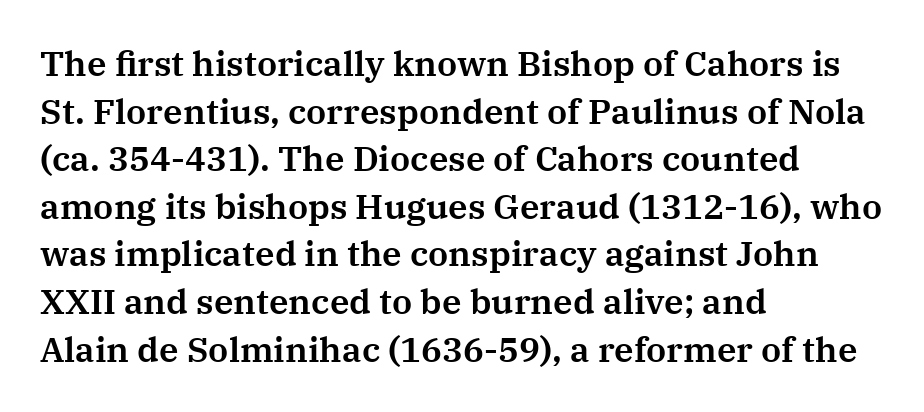
The image shows 35 px serif type, upright; set left-aligned, normal line spacing (1.36x), normal letter spacing, not underlined; medium stroke contrast and a medium x-height.
